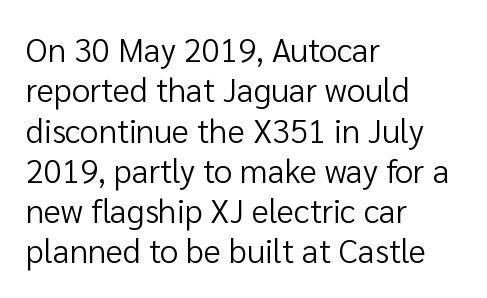
Decoration check: the copy has no underline. Note: no serifs on the glyphs. Notice how the stems are strictly vertical — no italics here. Reading down the block, your eye returns to a fixed left position each line.
